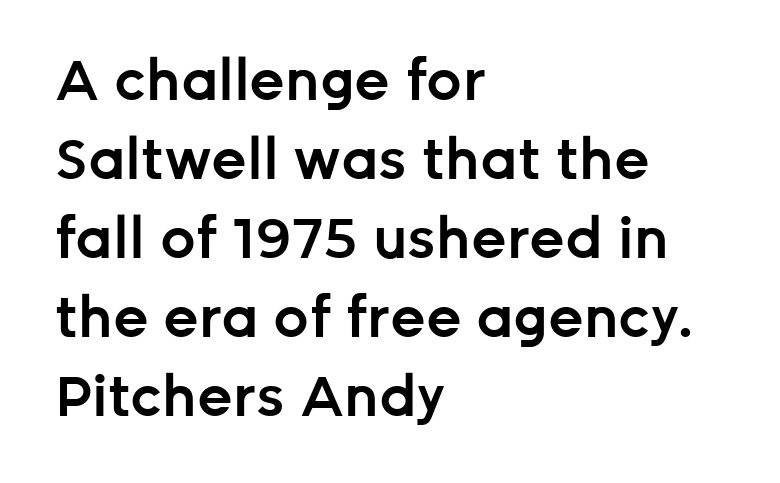
Caption: multi-line text, flush left, ragged right. When letters stand straight like this, we call the style roman or upright. Compared with typical body copy, the letter spacing here is the same. The rendering uses a moderate line-height, typical for paragraphs. Proportional: the letters do not fall into vertical columns.
